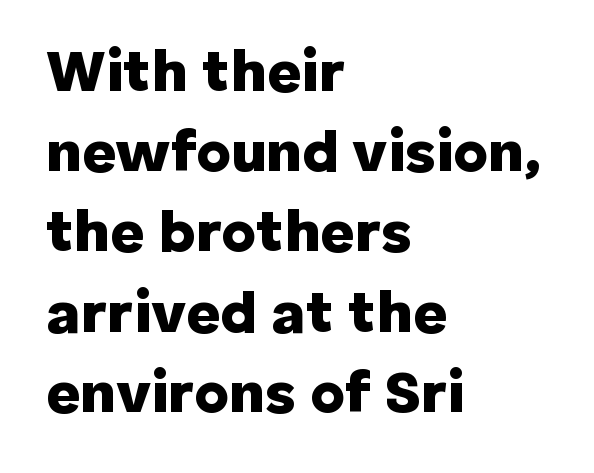
Q: Is the text bold? A: Yes.
Q: Is the text italic (slanted)? A: No, it is upright.
Q: Is the typeface a serif or a sans-serif typeface? A: Sans-serif.
Q: Is the text underlined? A: No.
Q: How is the paragraph aligned? A: Left-aligned.
Q: Is the spacing between letters normal or unusually wide? A: Normal.
Q: Is the spacing between lines tight, normal or loose? A: Normal.
Q: Width (condensed, normal, or wide)? A: Normal.
Q: Stroke contrast? A: Low.
Q: x-height? A: Medium.
Q: Monospaced? A: No.
